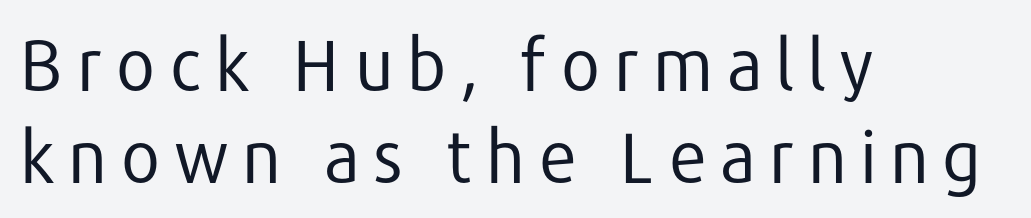
{"serif": "no", "italic": "no", "bold": "no", "weight": "regular", "width": "normal", "stroke_contrast": "low", "x_height": "medium", "monospaced": "no", "underline": "no", "align": "left", "line_spacing": "normal", "line_spacing_ratio": 1.3, "glyph_px": 71}
